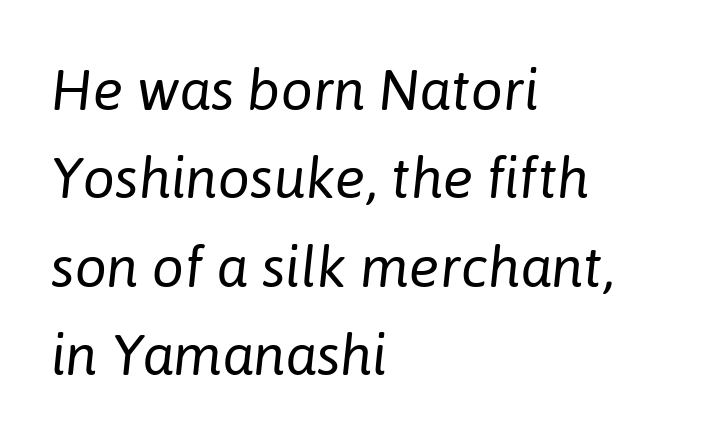
The image shows 57 px regular-weight type, italic (leaning right); set left-aligned, normal line spacing (1.55x), normal letter spacing, not underlined; low stroke contrast and a medium x-height.
